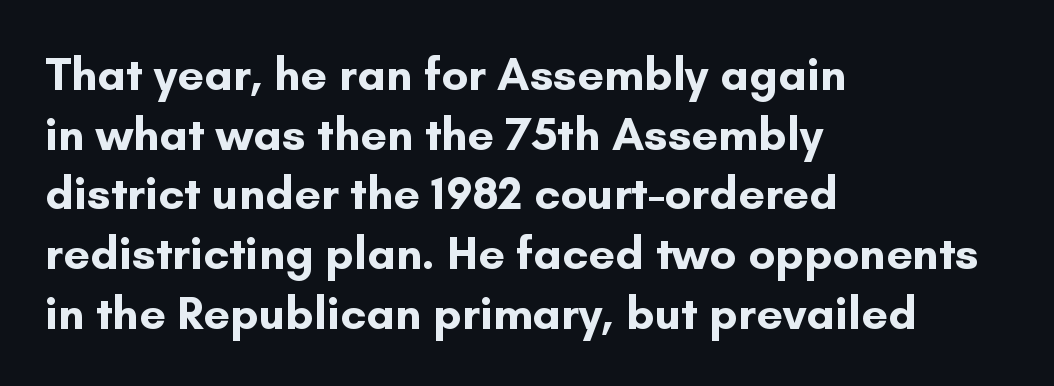
Q: Is the text bold? A: Yes.
Q: Is the text italic (slanted)? A: No, it is upright.
Q: Is the typeface a serif or a sans-serif typeface? A: Sans-serif.
Q: Is the text underlined? A: No.
Q: How is the paragraph aligned? A: Left-aligned.
Q: Is the spacing between letters normal or unusually wide? A: Normal.
Q: Is the spacing between lines tight, normal or loose? A: Normal.
Q: Width (condensed, normal, or wide)? A: Normal.
Q: Stroke contrast? A: Low.
Q: x-height? A: Small.
Q: Monospaced? A: No.
